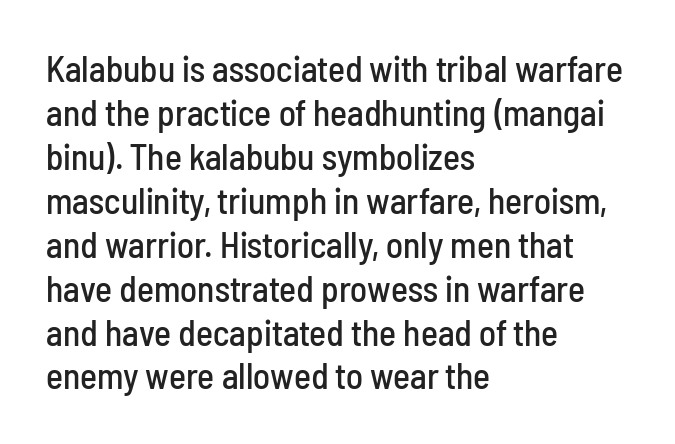
Q: Is the text italic (slanted)? A: No, it is upright.
Q: Is the typeface a serif or a sans-serif typeface? A: Sans-serif.
Q: Is the text underlined? A: No.
Q: How is the paragraph aligned? A: Left-aligned.
Q: Is the spacing between letters normal or unusually wide? A: Normal.
Q: Width (condensed, normal, or wide)? A: Condensed.
Q: Stroke contrast? A: Low.
Q: x-height? A: Medium.
Q: Monospaced? A: No.
